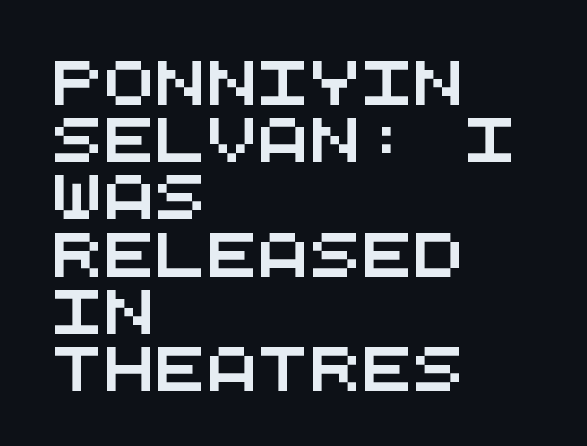
Each new line begins a customary step beneath the previous one. The compositor pushed each line to the left boundary. This sample uses plain, unmodified letter spacing. A typesetter would call this monospace, since all characters share one set width.
